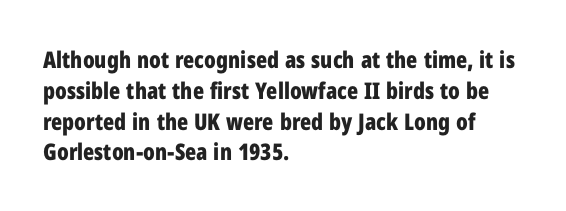
It's the straight-up-and-down kind of type. Descender tails drop into unmarked territory. Weight check: bold — yes, fully. Line beginnings align vertically; line endings do not.
